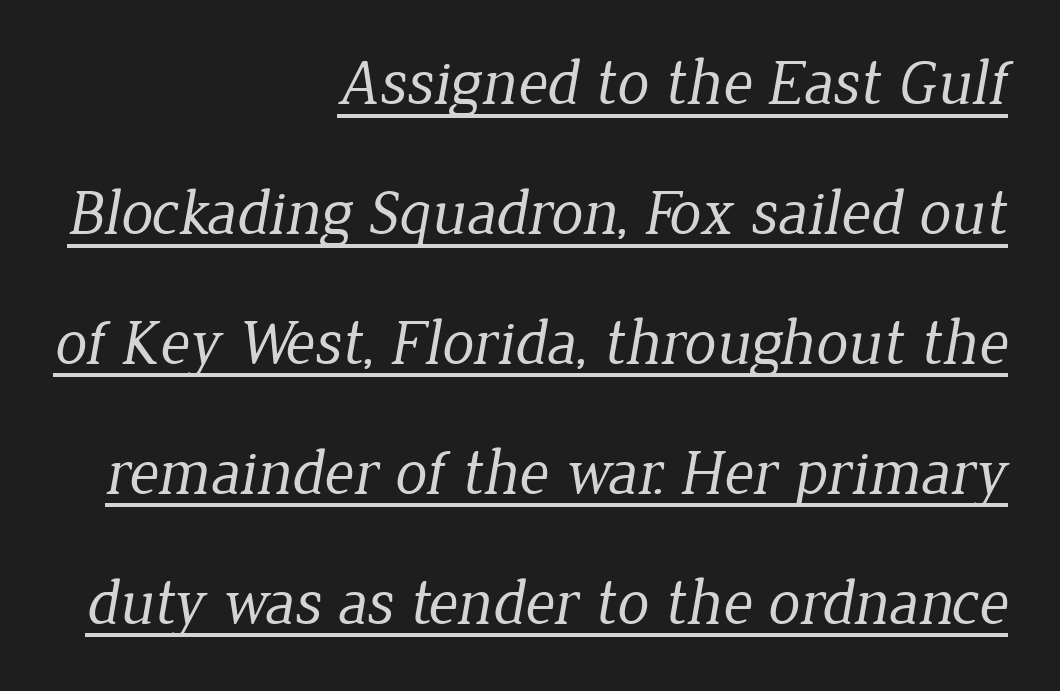
The image shows 64 px regular-weight serif type; set right-aligned, loose line spacing (2.03x), normal letter spacing, underlined; low stroke contrast and a medium x-height.
